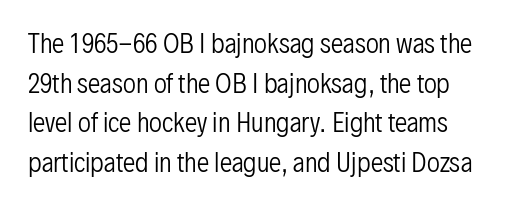
{"italic": "no", "bold": "no", "underline": "no", "line_spacing": "normal", "line_spacing_ratio": 1.59, "letter_spacing": "normal", "letter_spacing_em": 0.0, "glyph_px": 25}
